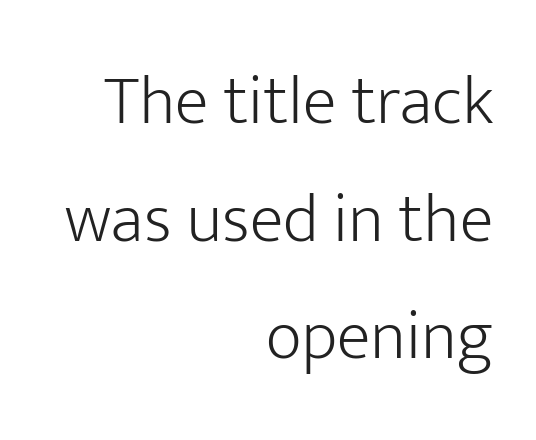
Default kerning and tracking; the words read as compact shapes. The compositor pushed each line to the right boundary. The font sits on the lighter half of the weight spectrum, regular included. Posture: upright roman.
